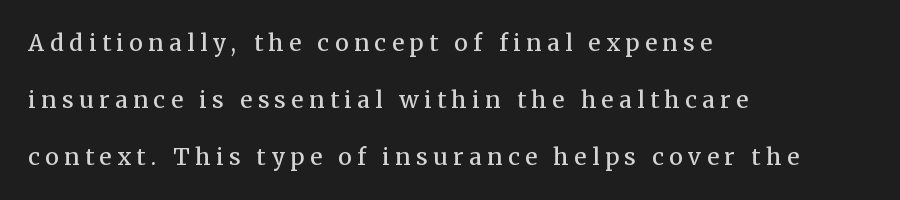
{"italic": "no", "bold": "semi", "underline": "no", "align": "left", "line_spacing": "loose", "line_spacing_ratio": 2.47, "letter_spacing": "wide", "letter_spacing_em": 0.24, "glyph_px": 23}
